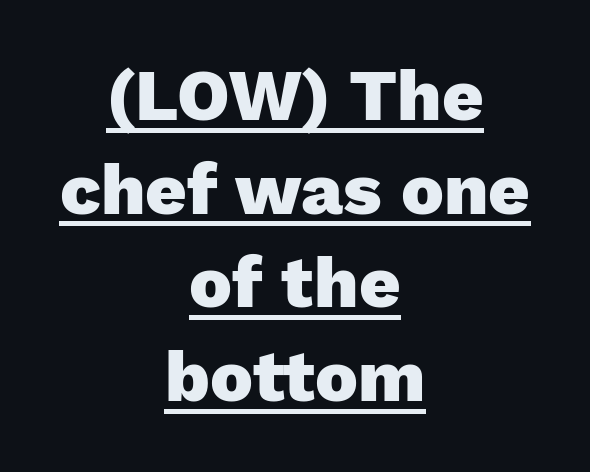
{"serif": "no", "italic": "no", "bold": "yes", "weight": "heavy", "width": "normal", "stroke_contrast": "low", "x_height": "medium", "monospaced": "no", "underline": "yes", "align": "center", "line_spacing": "normal", "line_spacing_ratio": 1.3, "letter_spacing": "normal", "letter_spacing_em": 0.0, "glyph_px": 72}
